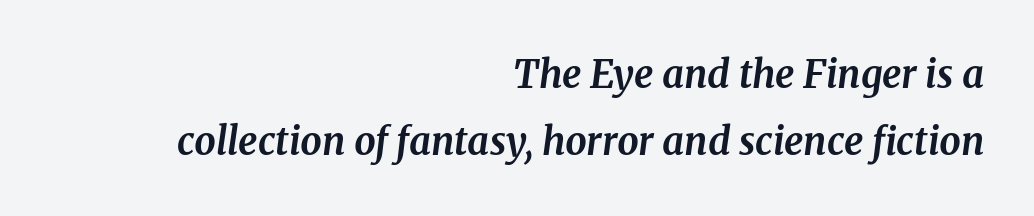
Q: Is the text bold? A: Yes.
Q: Is the text italic (slanted)? A: Yes, it leans right by about 8 degrees.
Q: Is the typeface a serif or a sans-serif typeface? A: Serif.
Q: Is the text underlined? A: No.
Q: How is the paragraph aligned? A: Right-aligned.
Q: Is the spacing between letters normal or unusually wide? A: Normal.
Q: Width (condensed, normal, or wide)? A: Normal.
Q: Stroke contrast? A: Medium.
Q: x-height? A: Medium.
Q: Monospaced? A: No.
